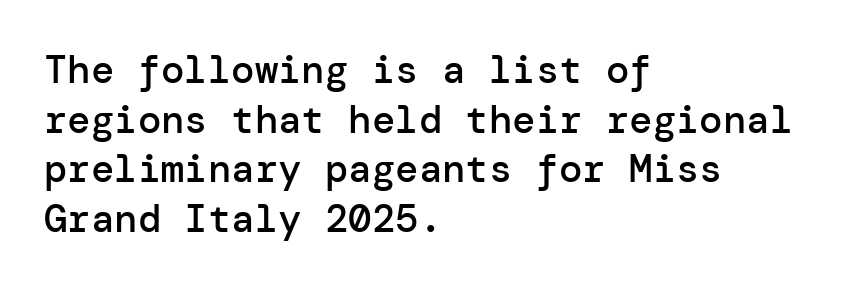
{"serif": "no", "italic": "no", "bold": "semi", "weight": "semibold", "width": "normal", "stroke_contrast": "low", "x_height": "medium", "underline": "no", "align": "left", "line_spacing": "normal", "line_spacing_ratio": 1.27, "letter_spacing": "normal", "letter_spacing_em": 0.0, "glyph_px": 39}
